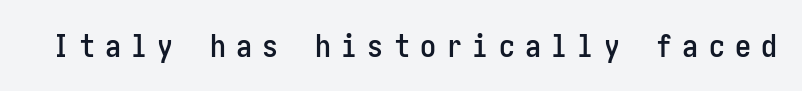
Is this a sans? Yes — the strokes have no serifs. Beneath every word, the page is bare. The tracking reads as deliberately expanded to a designer's eye. Italic? Not at all — the glyphs are vertical.
